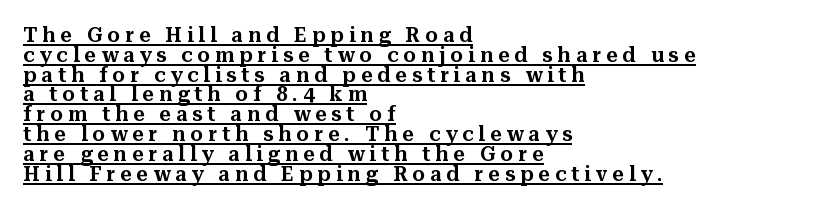
The image shows 20 px text type, upright; set left-aligned, tight line spacing (0.99x), unusually wide letter spacing (+0.25 em), underlined.
